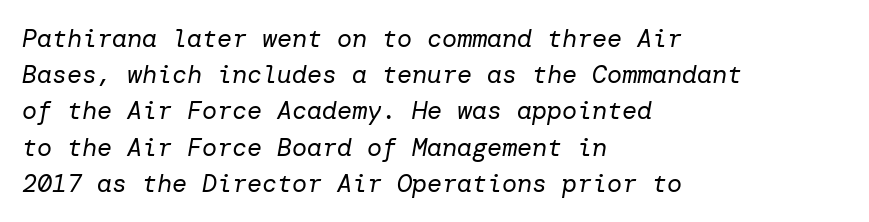
Q: Is the text bold? A: No.
Q: Is the text italic (slanted)? A: Yes, it leans right by about 10 degrees.
Q: Is the text underlined? A: No.
Q: How is the paragraph aligned? A: Left-aligned.
Q: Is the spacing between letters normal or unusually wide? A: Normal.
Q: Is the spacing between lines tight, normal or loose? A: Normal.
